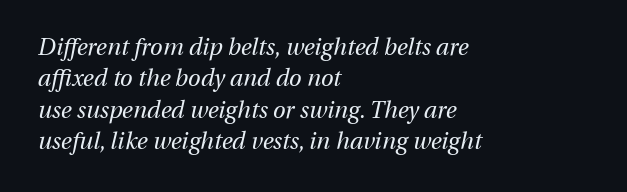
The space between consecutive lines is moderate. Lines of text with bare space underneath. You could call the tracking neutral — neither tight nor loose. Horizontal alignment here is leftward, the default for most running prose. The face used here has a pronounced slope to its letters.
